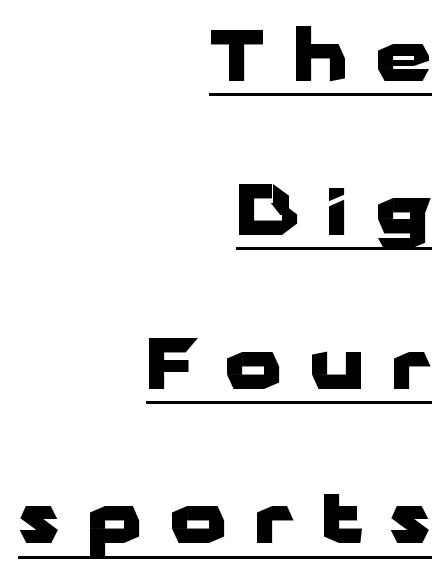
The image shows 71 px heavy, wide sans-serif type, upright; set right-aligned, loose line spacing (2.17x), unusually wide letter spacing (+0.39 em), underlined; low stroke contrast and a medium x-height.
